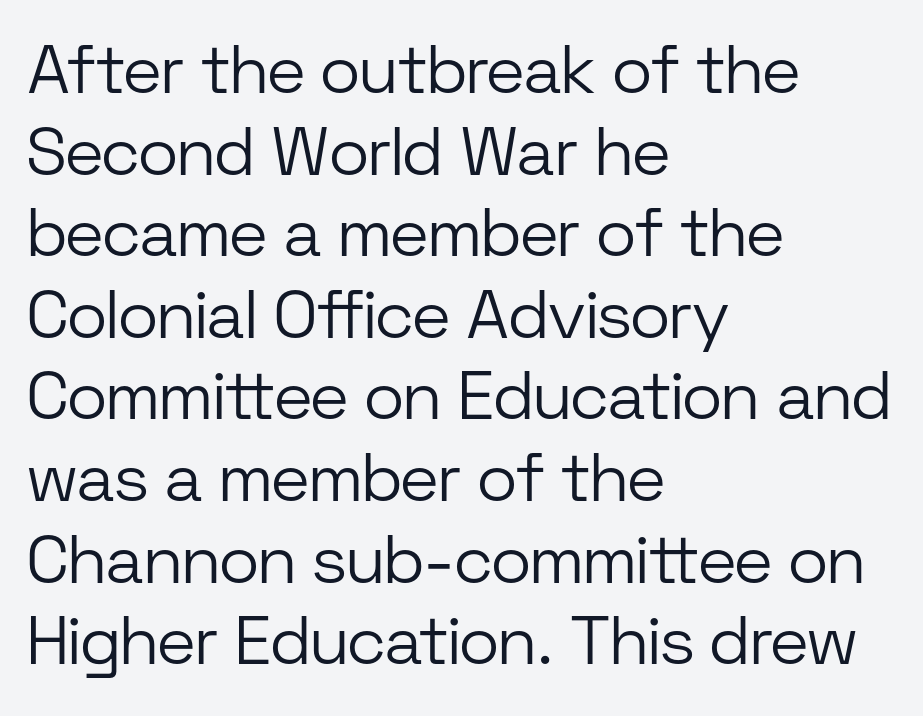
Q: Is the text bold? A: No.
Q: Is the text italic (slanted)? A: No, it is upright.
Q: Is the typeface a serif or a sans-serif typeface? A: Sans-serif.
Q: Is the text underlined? A: No.
Q: How is the paragraph aligned? A: Left-aligned.
Q: Is the spacing between letters normal or unusually wide? A: Normal.
Q: Width (condensed, normal, or wide)? A: Normal.
Q: Stroke contrast? A: Low.
Q: x-height? A: Medium.
Q: Monospaced? A: No.
